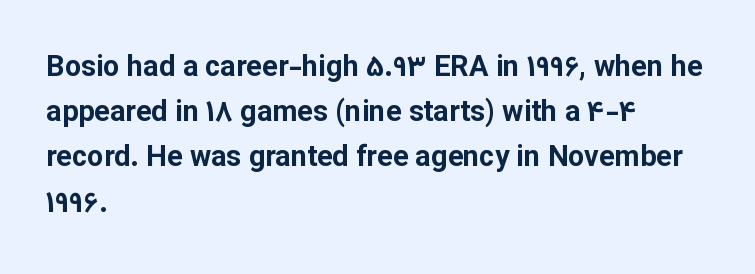
Q: Is the text bold? A: Yes.
Q: Is the text italic (slanted)? A: No, it is upright.
Q: Is the typeface a serif or a sans-serif typeface? A: Sans-serif.
Q: Is the text underlined? A: No.
Q: How is the paragraph aligned? A: Left-aligned.
Q: Is the spacing between letters normal or unusually wide? A: Normal.
Q: Is the spacing between lines tight, normal or loose? A: Normal.
Q: Width (condensed, normal, or wide)? A: Normal.
Q: Stroke contrast? A: Low.
Q: x-height? A: Medium.
Q: Monospaced? A: No.
